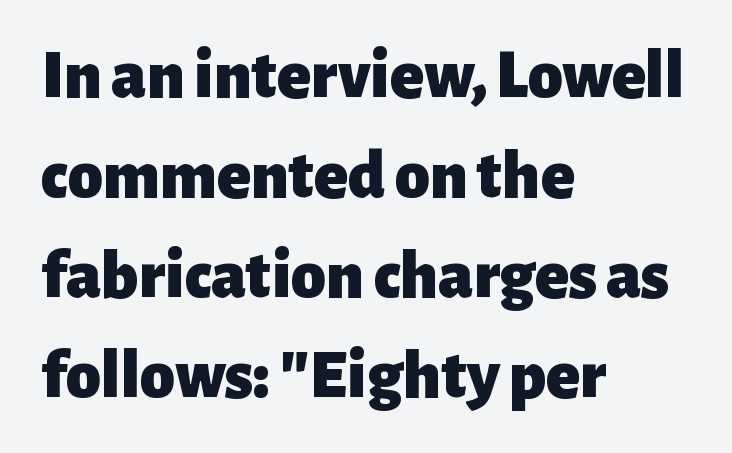
The image shows 70 px heavy sans-serif type, upright; set left-aligned, normal line spacing (1.43x), normal letter spacing, not underlined; low stroke contrast and a medium x-height.
